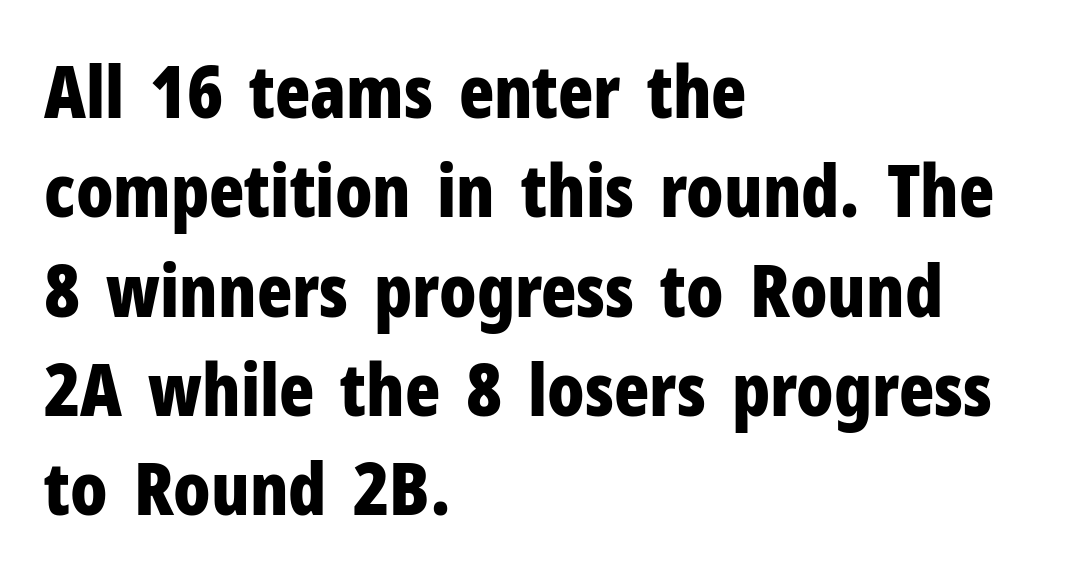
{"serif": "no", "italic": "no", "bold": "yes", "weight": "bold", "width": "condensed", "stroke_contrast": "low", "x_height": "medium", "monospaced": "no", "underline": "no", "align": "left", "line_spacing": "normal", "line_spacing_ratio": 1.36, "letter_spacing": "normal", "letter_spacing_em": 0.0, "glyph_px": 73}
